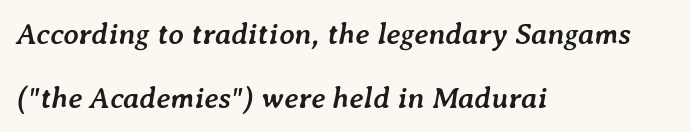
Q: Is the text bold? A: Yes.
Q: Is the text italic (slanted)? A: Yes, it leans right by about 7 degrees.
Q: Is the text underlined? A: No.
Q: How is the paragraph aligned? A: Left-aligned.
Q: Is the spacing between letters normal or unusually wide? A: Normal.
Q: Is the spacing between lines tight, normal or loose? A: Loose.
Q: Width (condensed, normal, or wide)? A: Normal.
Q: Stroke contrast? A: Low.
Q: x-height? A: Medium.
Q: Monospaced? A: No.
